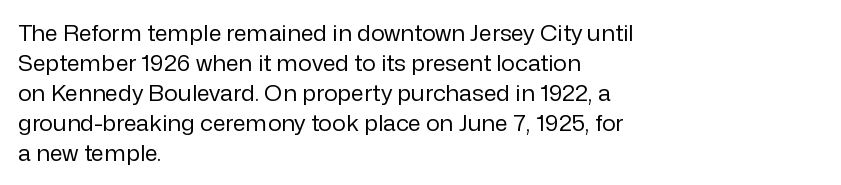
Q: Is the text bold? A: No.
Q: Is the text italic (slanted)? A: No, it is upright.
Q: Is the text underlined? A: No.
Q: How is the paragraph aligned? A: Left-aligned.
Q: Is the spacing between letters normal or unusually wide? A: Normal.
Q: Is the spacing between lines tight, normal or loose? A: Normal.
